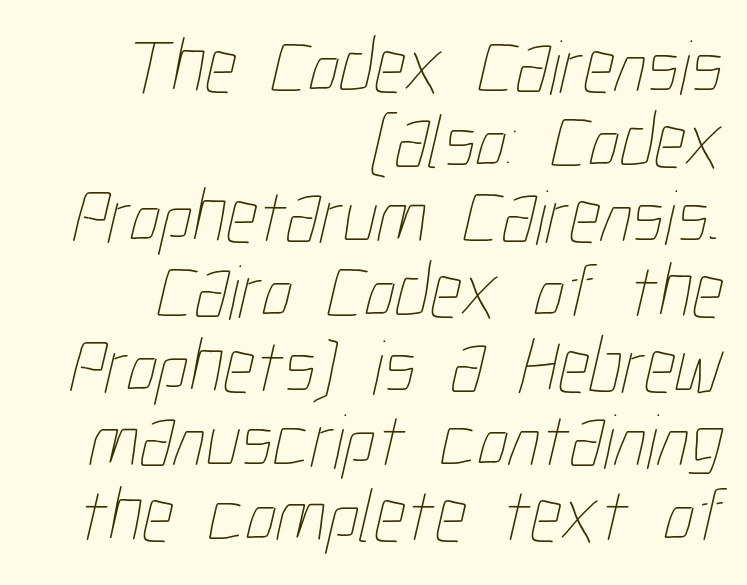
The image shows 78 px thin, condensed type; set right-aligned, tight line spacing (0.96x), normal letter spacing, not underlined; low stroke contrast and a medium x-height.
